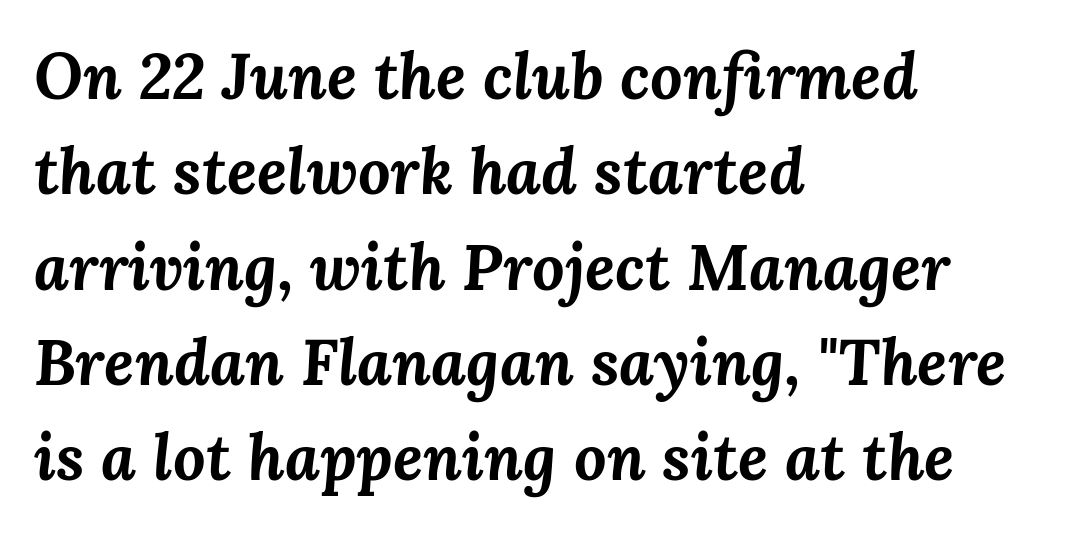
{"italic": "yes", "lean": "right", "slant_degrees": 3, "bold": "yes", "weight": "bold", "width": "normal", "stroke_contrast": "medium", "x_height": "medium", "monospaced": "no", "underline": "no", "align": "left", "line_spacing": "normal", "line_spacing_ratio": 1.49, "letter_spacing": "normal", "letter_spacing_em": 0.0, "glyph_px": 64}
